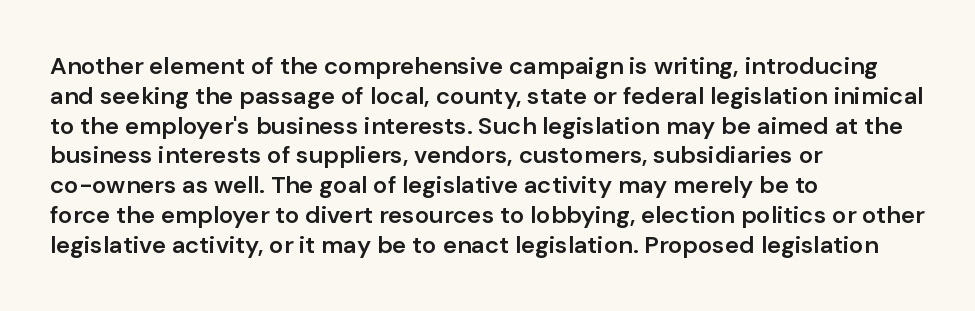
The image shows 24 px text type, upright; set left-aligned, line spacing 1.24x, normal letter spacing, not underlined.
